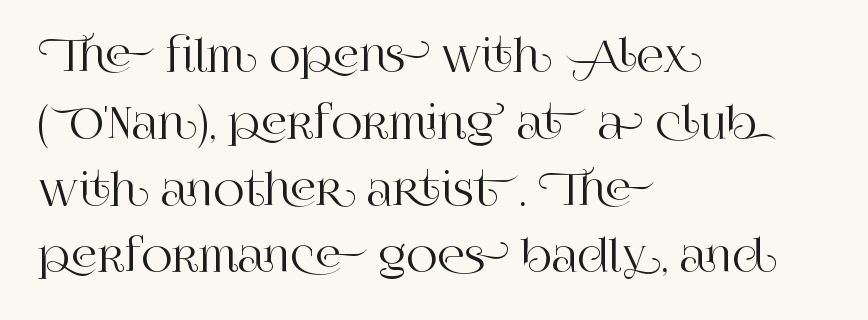
{"serif": "yes", "italic": "no", "width": "normal", "stroke_contrast": "high", "x_height": "large", "monospaced": "no", "underline": "no", "align": "left", "line_spacing": "normal", "line_spacing_ratio": 1.59, "letter_spacing": "normal", "letter_spacing_em": 0.0, "glyph_px": 42}
